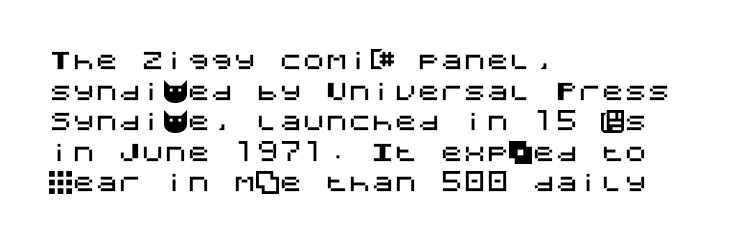
Q: Is the text italic (slanted)? A: No, it is upright.
Q: Is the text underlined? A: No.
Q: How is the paragraph aligned? A: Left-aligned.
Q: Is the spacing between letters normal or unusually wide? A: Normal.
Q: Is the spacing between lines tight, normal or loose? A: Normal.
